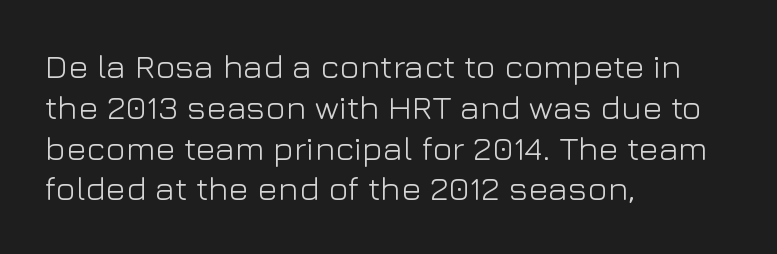
Q: Is the text bold? A: No.
Q: Is the text italic (slanted)? A: No, it is upright.
Q: Is the typeface a serif or a sans-serif typeface? A: Sans-serif.
Q: Is the text underlined? A: No.
Q: How is the paragraph aligned? A: Left-aligned.
Q: Is the spacing between letters normal or unusually wide? A: Normal.
Q: Width (condensed, normal, or wide)? A: Normal.
Q: Stroke contrast? A: Low.
Q: x-height? A: Medium.
Q: Monospaced? A: No.
